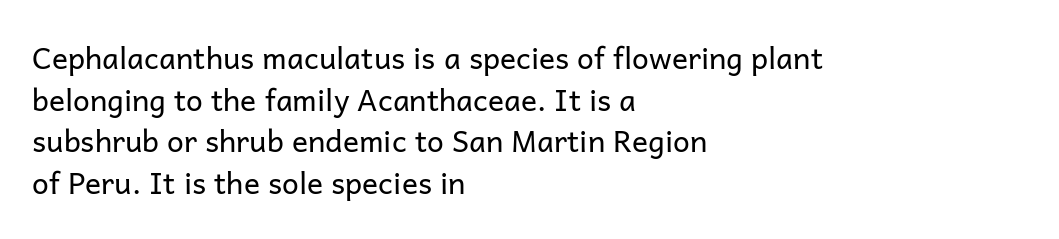
Is there any slant? The stems are plumb. No chunkiness to these letters — they're not bold. The glyphs in this specimen are sans serif. These lines keep a tight, regular rhythm from letter to letter. A normal amount of white space separates one row of letters from the next.
